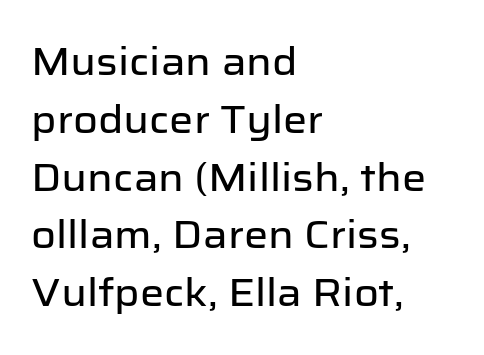
{"serif": "no", "italic": "no", "width": "normal", "stroke_contrast": "low", "x_height": "medium", "monospaced": "no", "underline": "no", "align": "left", "line_spacing": "normal", "line_spacing_ratio": 1.52, "letter_spacing": "normal", "letter_spacing_em": 0.0, "glyph_px": 38}
